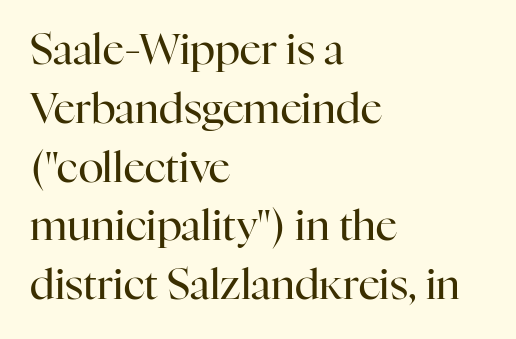
Examine the stroke ends and you'll spot serifs. Italic? Not at all — the glyphs are vertical. The letterforms sit at book weight or below. Horizontal bands of white between lines are of average thickness.
